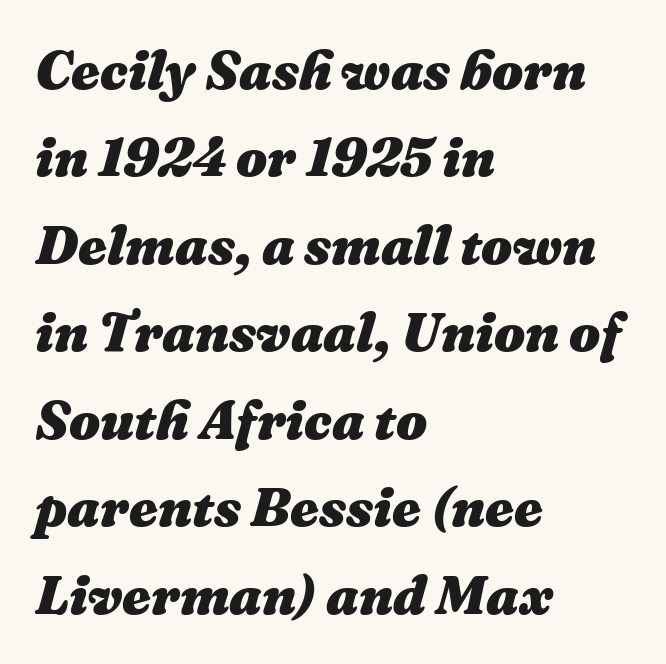
{"italic": "yes", "lean": "right", "slant_degrees": 16, "bold": "yes", "weight": "heavy", "width": "normal", "stroke_contrast": "medium", "x_height": "medium", "monospaced": "no", "underline": "no", "align": "left", "line_spacing": "normal", "line_spacing_ratio": 1.59, "letter_spacing": "normal", "letter_spacing_em": 0.0, "glyph_px": 55}
